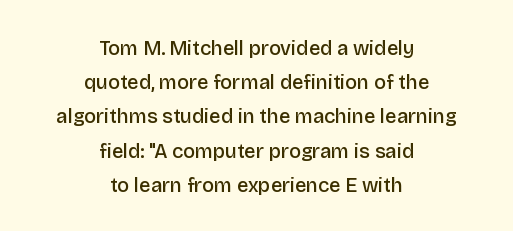
Q: Is the text bold? A: Semi-bold.
Q: Is the text italic (slanted)? A: No, it is upright.
Q: Is the text underlined? A: No.
Q: How is the paragraph aligned? A: Centered.
Q: Is the spacing between letters normal or unusually wide? A: Normal.
